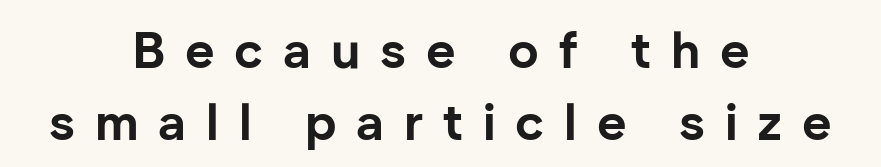
Q: Is the text bold? A: Yes.
Q: Is the text italic (slanted)? A: No, it is upright.
Q: Is the typeface a serif or a sans-serif typeface? A: Sans-serif.
Q: Is the text underlined? A: No.
Q: How is the paragraph aligned? A: Centered.
Q: Is the spacing between letters normal or unusually wide? A: Unusually wide.
Q: Is the spacing between lines tight, normal or loose? A: Normal.
Q: Width (condensed, normal, or wide)? A: Normal.
Q: Stroke contrast? A: Low.
Q: x-height? A: Medium.
Q: Monospaced? A: No.
